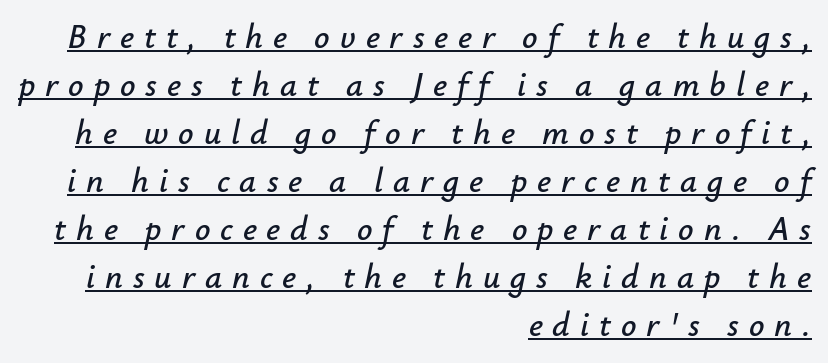
The image shows 34 px text type, italic (leaning right); set right-aligned, normal line spacing (1.41x), unusually wide letter spacing (+0.29 em), underlined; low stroke contrast and a small x-height.
